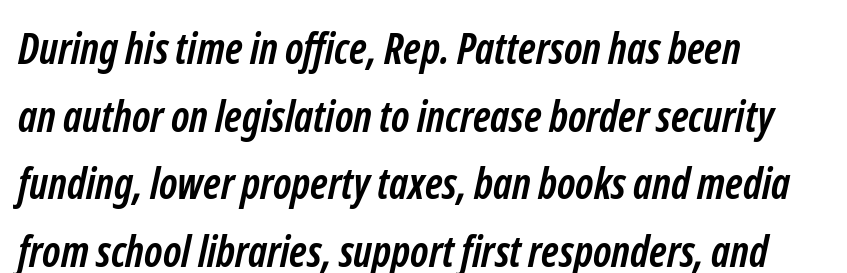
Q: Is the text bold? A: Yes.
Q: Is the typeface a serif or a sans-serif typeface? A: Sans-serif.
Q: Is the text underlined? A: No.
Q: How is the paragraph aligned? A: Left-aligned.
Q: Is the spacing between letters normal or unusually wide? A: Normal.
Q: Is the spacing between lines tight, normal or loose? A: Normal.
Q: Width (condensed, normal, or wide)? A: Condensed.
Q: Stroke contrast? A: Low.
Q: x-height? A: Medium.
Q: Monospaced? A: No.
